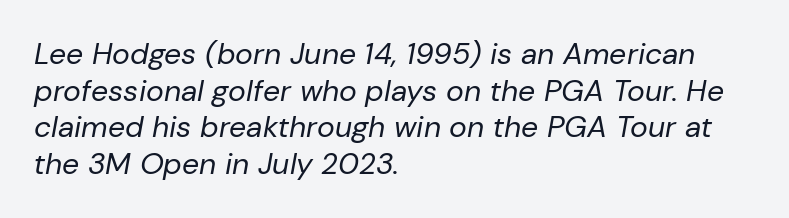
Q: Is the text bold? A: No.
Q: Is the text italic (slanted)? A: Yes, it leans right by about 10 degrees.
Q: Is the text underlined? A: No.
Q: How is the paragraph aligned? A: Left-aligned.
Q: Is the spacing between letters normal or unusually wide? A: Normal.
Q: Width (condensed, normal, or wide)? A: Normal.
Q: Stroke contrast? A: Low.
Q: x-height? A: Medium.
Q: Monospaced? A: No.
